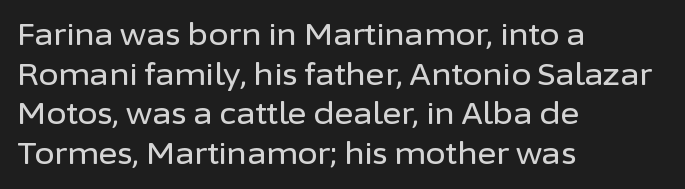
The image shows 29 px sans-serif type, upright; set left-aligned, normal line spacing (1.37x), normal letter spacing, not underlined; low stroke contrast and a medium x-height.
